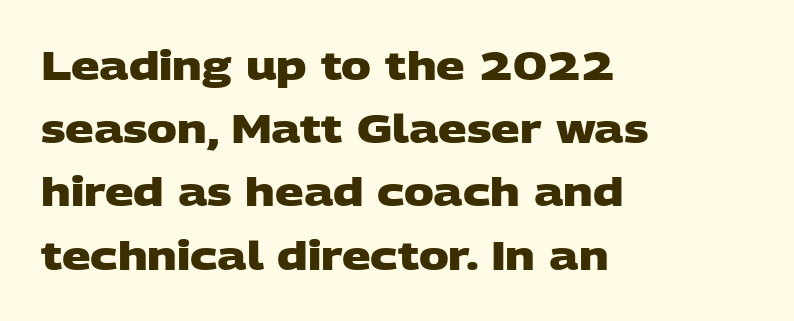
Serifs: no, the terminals of the letterforms are clean. The gap between lines stays unmarked. Visually the block forms a straight wall on the left and a jagged coastline on the right. Is this a fixed-width face? No — the glyphs have proportional, varying widths. This rendering leaves character spacing at its baseline value.
